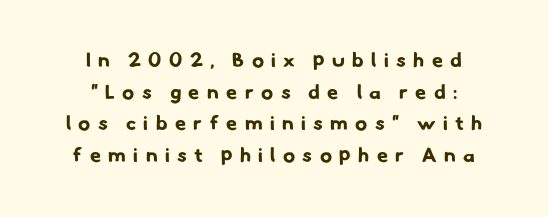
{"bold": "yes", "underline": "no", "align": "center", "line_spacing": "normal", "line_spacing_ratio": 1.58, "letter_spacing": "wide", "letter_spacing_em": 0.37, "glyph_px": 20}
